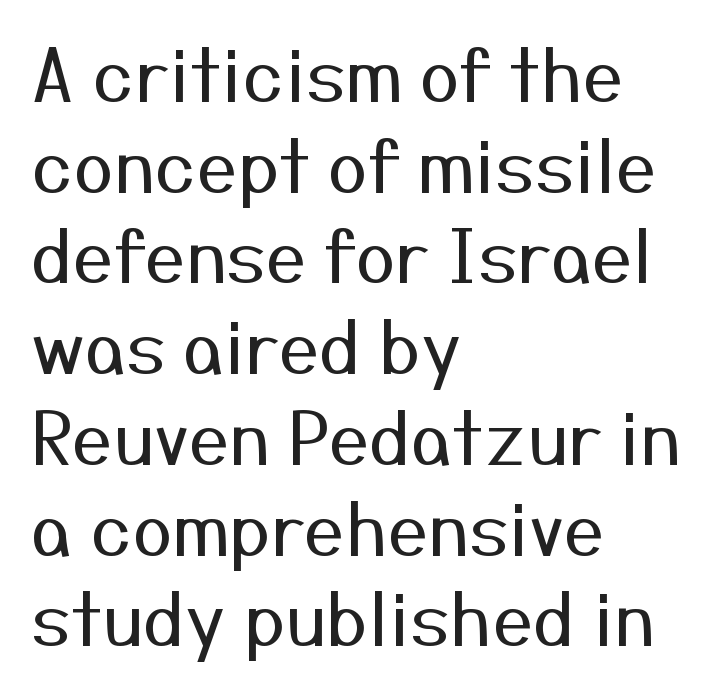
Summary of vertical rhythm: regular, with standard interline spacing. Note the varied advance widths — an 'i' is clearly narrower than an 'm'. No letter is thick-stroked: the sample isn't bold. The strip under each line holds only bare page. Is this a sans? Yes — the strokes have no serifs. The type sits square on the baseline with zero lean.
